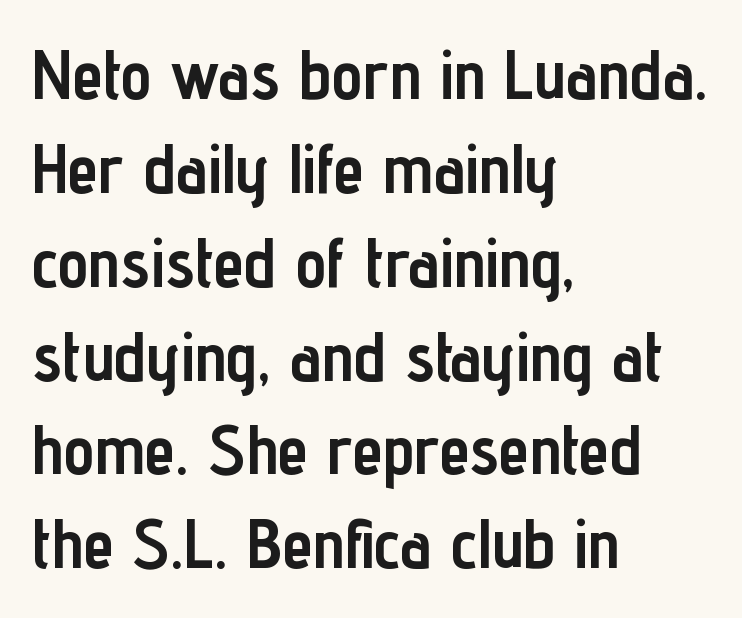
Observe the ordinary spacing: letters are neighbours, not strangers. Where is the straight margin? On the left. Do the characters align in a grid? No, the font is proportional. The type sits square on the baseline with zero lean. Typographic density is high because the face is bold.
